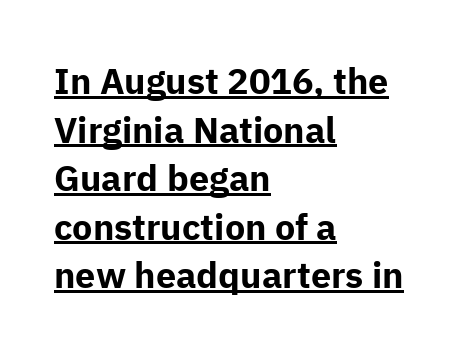
The image shows 36 px bold sans-serif type, upright; set left-aligned, normal line spacing (1.35x), normal letter spacing, underlined; low stroke contrast and a medium x-height.
